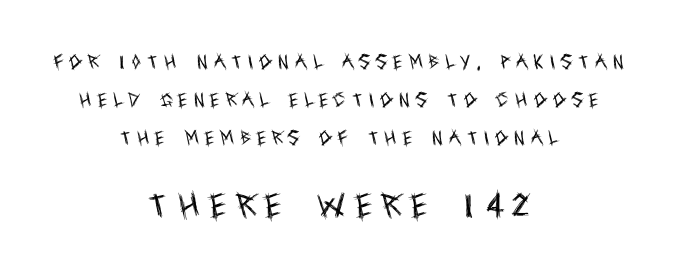
{"serif": "no", "italic": "no", "bold": "no", "weight": "regular", "width": "condensed", "x_height": "large", "monospaced": "no", "underline": "no", "align": "center", "line_spacing": "loose", "line_spacing_ratio": 2.37, "letter_spacing": "wide", "letter_spacing_em": 0.39, "larger_block": "second", "size_ratio": 1.75, "glyph_px": 28}
